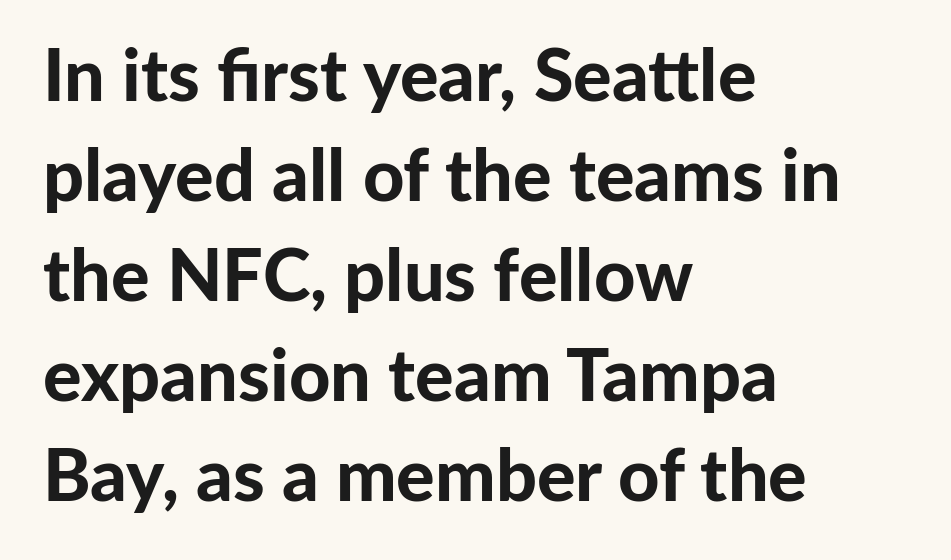
{"serif": "no", "italic": "no", "bold": "yes", "weight": "bold", "width": "normal", "stroke_contrast": "low", "x_height": "medium", "monospaced": "no", "underline": "no", "align": "left", "line_spacing": "normal", "line_spacing_ratio": 1.39, "letter_spacing": "normal", "letter_spacing_em": 0.0, "glyph_px": 72}
